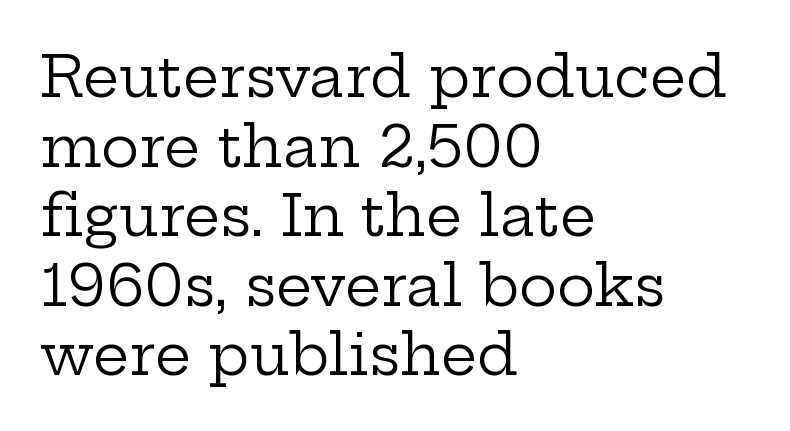
Nobody touched the tracking dial on this one. The weight would be labelled regular, book, light, or lighter still. You can tell it's not italic because the verticals are truly vertical. Just letters on the line, the space beneath them empty. The face used here is proportionally spaced, like ordinary book or web type. A student would call this left alignment; a typographer would say flush left, rag right.
